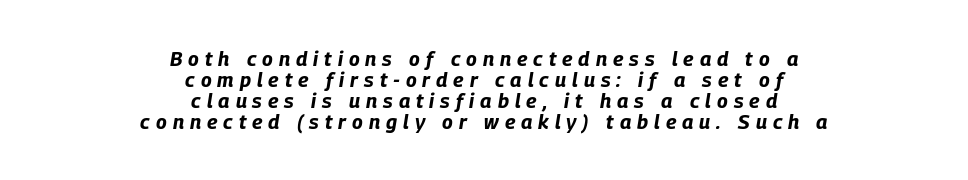
Q: Is the text bold? A: Yes.
Q: Is the text italic (slanted)? A: Yes, it leans right by about 9 degrees.
Q: Is the text underlined? A: No.
Q: How is the paragraph aligned? A: Centered.
Q: Is the spacing between letters normal or unusually wide? A: Unusually wide.
Q: Is the spacing between lines tight, normal or loose? A: Tight.
